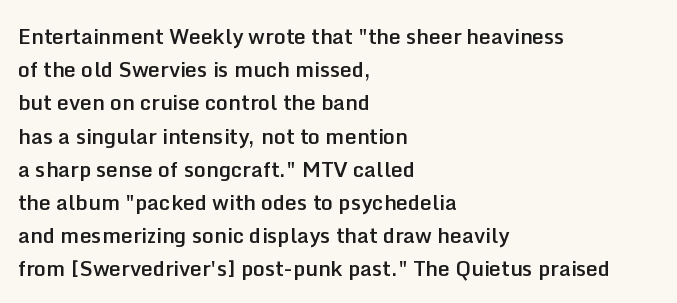
A typesetter would call this zero additional tracking. The foot of each line stays bare and open. Whoever set this chose a conventional vertical rhythm. Short and long lines alike share a common starting point at left. Stems and bowls a touch heavier than normal — semibold. The lettering stays uniformly vertical, giving the passage a roman look.
